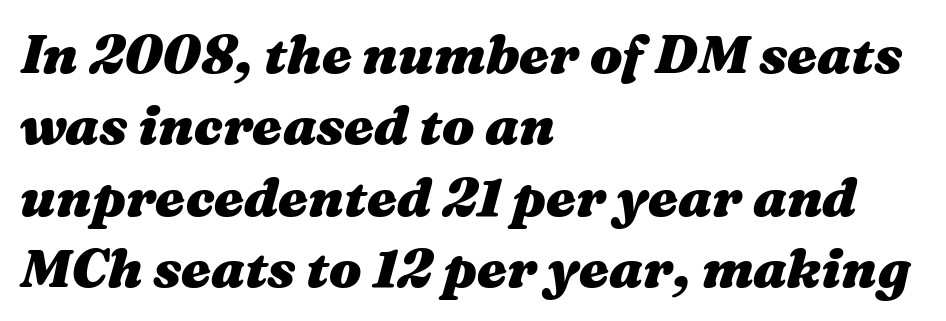
The image shows 54 px heavy, wide type, italic (leaning right); set left-aligned, normal line spacing (1.32x), normal letter spacing, not underlined; medium stroke contrast and a medium x-height.
